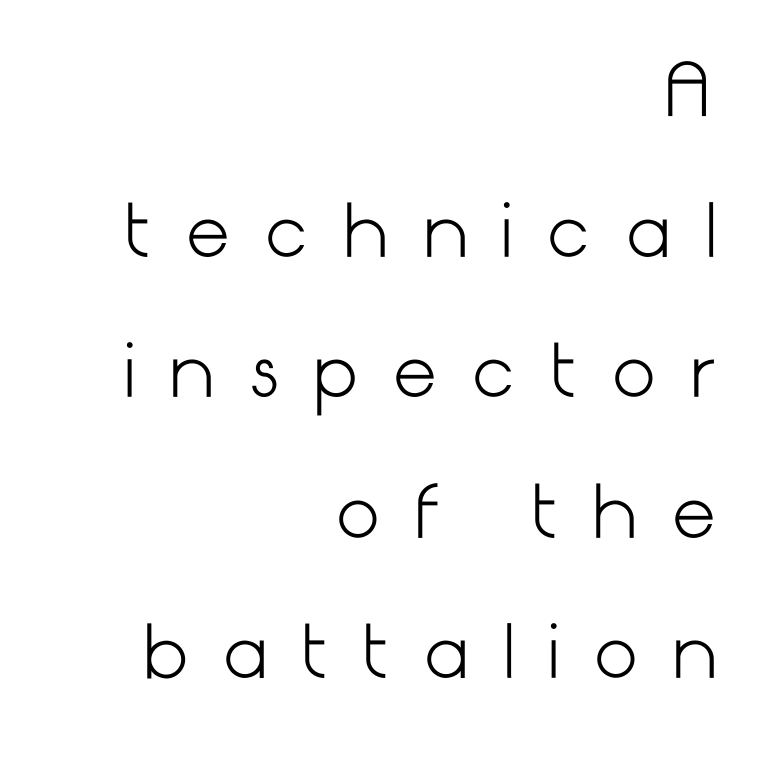
Clear beneath every line of the passage. Caption: multi-line text, flush right, ragged left. Nope, not italic — everything's standing straight. To sum up the face: it is a sans, with no serifs.
